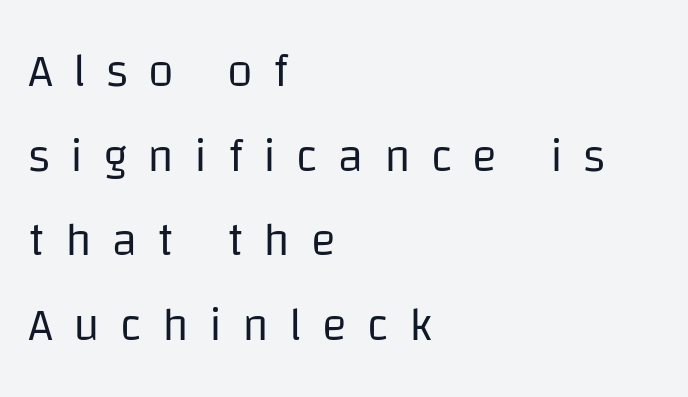
Q: Is the text bold? A: No.
Q: Is the text italic (slanted)? A: No, it is upright.
Q: Is the typeface a serif or a sans-serif typeface? A: Sans-serif.
Q: Is the text underlined? A: No.
Q: How is the paragraph aligned? A: Left-aligned.
Q: Is the spacing between letters normal or unusually wide? A: Unusually wide.
Q: Width (condensed, normal, or wide)? A: Normal.
Q: Stroke contrast? A: Low.
Q: x-height? A: Large.
Q: Monospaced? A: No.
